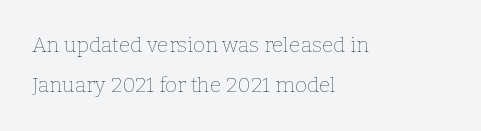
The image shows 21 px text type, upright; set left-aligned, loose line spacing (1.91x), normal letter spacing, not underlined.
